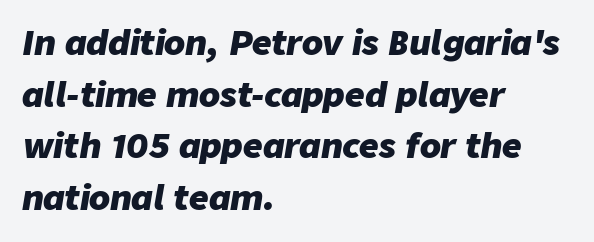
The image shows 34 px heavy type, italic (leaning right); set left-aligned, normal line spacing (1.52x), normal letter spacing, not underlined; low stroke contrast and a medium x-height.
